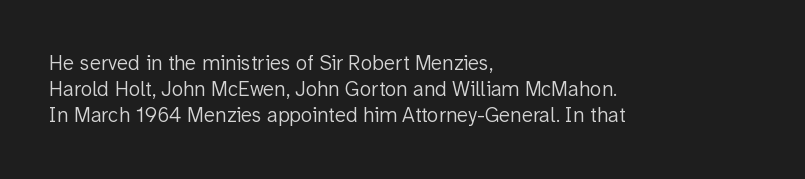
{"italic": "no", "bold": "no", "underline": "no", "align": "left", "line_spacing": "normal", "line_spacing_ratio": 1.25, "letter_spacing": "normal", "letter_spacing_em": 0.0, "glyph_px": 21}
